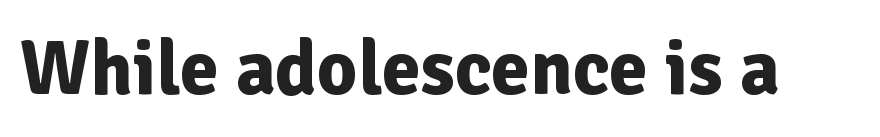
Q: Is the text bold? A: Yes.
Q: Is the text italic (slanted)? A: No, it is upright.
Q: Is the typeface a serif or a sans-serif typeface? A: Sans-serif.
Q: Is the text underlined? A: No.
Q: Is the spacing between letters normal or unusually wide? A: Normal.
Q: Width (condensed, normal, or wide)? A: Normal.
Q: Stroke contrast? A: Low.
Q: x-height? A: Medium.
Q: Monospaced? A: No.
